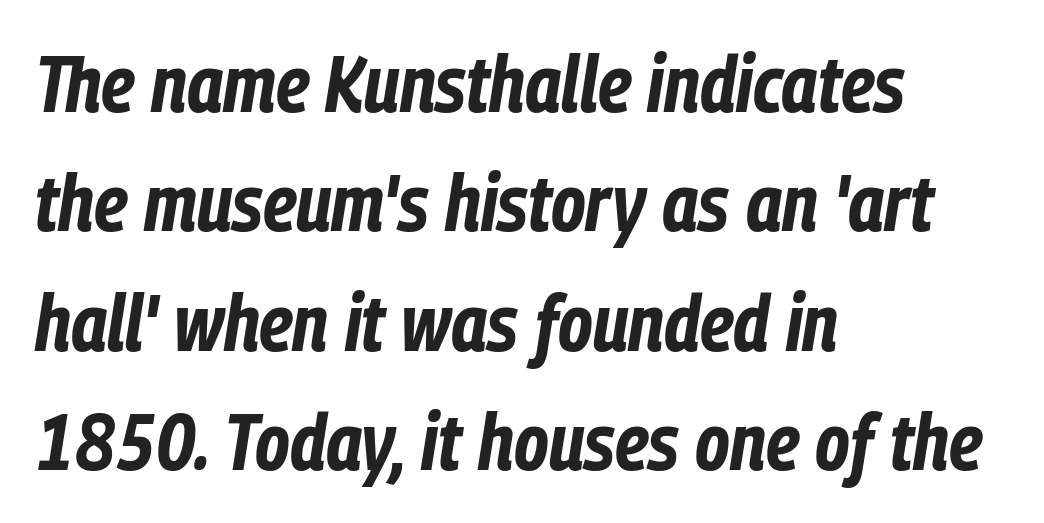
Left-aligned paragraph, ragged on the right. The glyphs have the mass of a bold cut. Caption: standard tracking, unaltered. Proportional: the letters do not fall into vertical columns. Baseline-to-baseline distance is the conventional proportion of letter height. Is the type slanted? Yes — the strokes lean at a clear angle.
